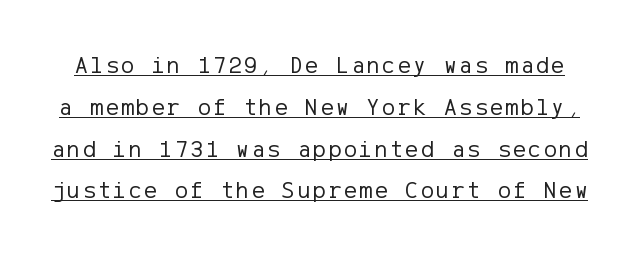
Notice how the stems are strictly vertical — no italics here. This rendering features underlined lettering. Heaviness? Minimal to ordinary, like unemphasized prose.
